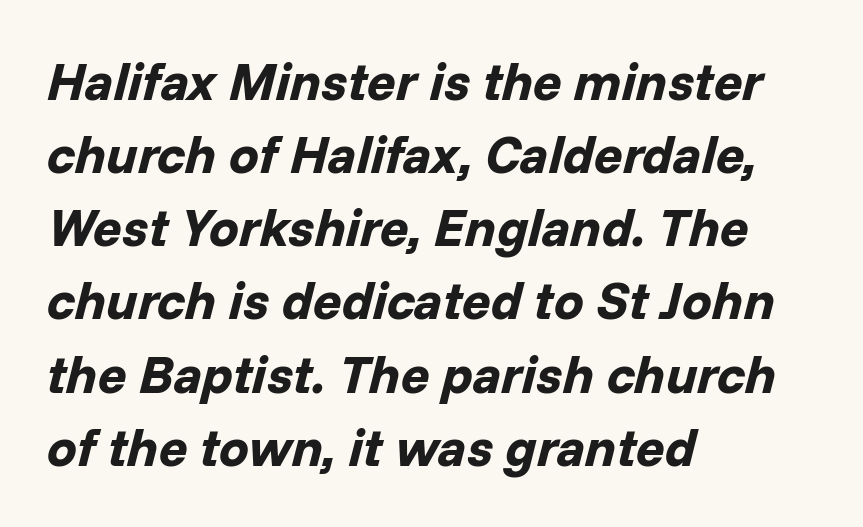
The image shows 53 px bold type, italic (leaning right); set left-aligned, normal line spacing (1.38x), normal letter spacing, not underlined; low stroke contrast and a medium x-height.
